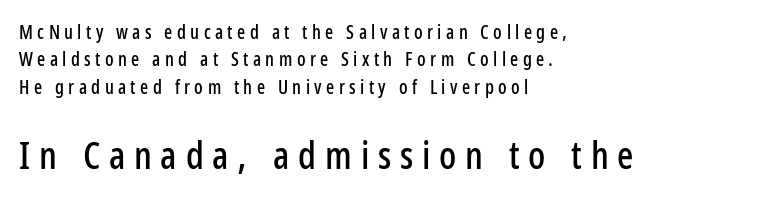
Vertical spacing — default. Every row of glyphs begins at an identical x-position on the left. Regarding serifs, this sample does without them. Whoever set this made the second block the dominant, larger element.
